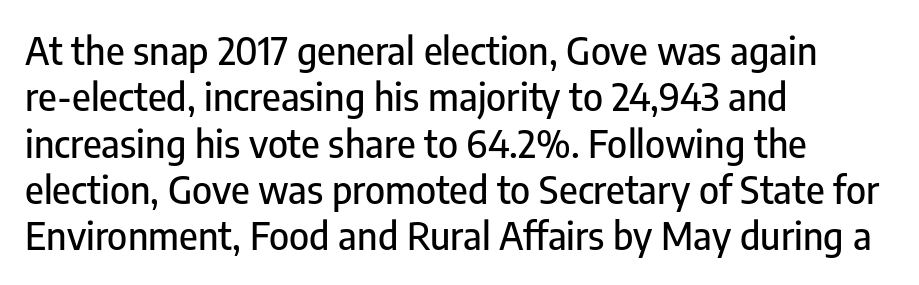
Q: Is the text italic (slanted)? A: No, it is upright.
Q: Is the typeface a serif or a sans-serif typeface? A: Sans-serif.
Q: Is the text underlined? A: No.
Q: How is the paragraph aligned? A: Left-aligned.
Q: Is the spacing between letters normal or unusually wide? A: Normal.
Q: Width (condensed, normal, or wide)? A: Condensed.
Q: Stroke contrast? A: Low.
Q: x-height? A: Medium.
Q: Monospaced? A: No.
